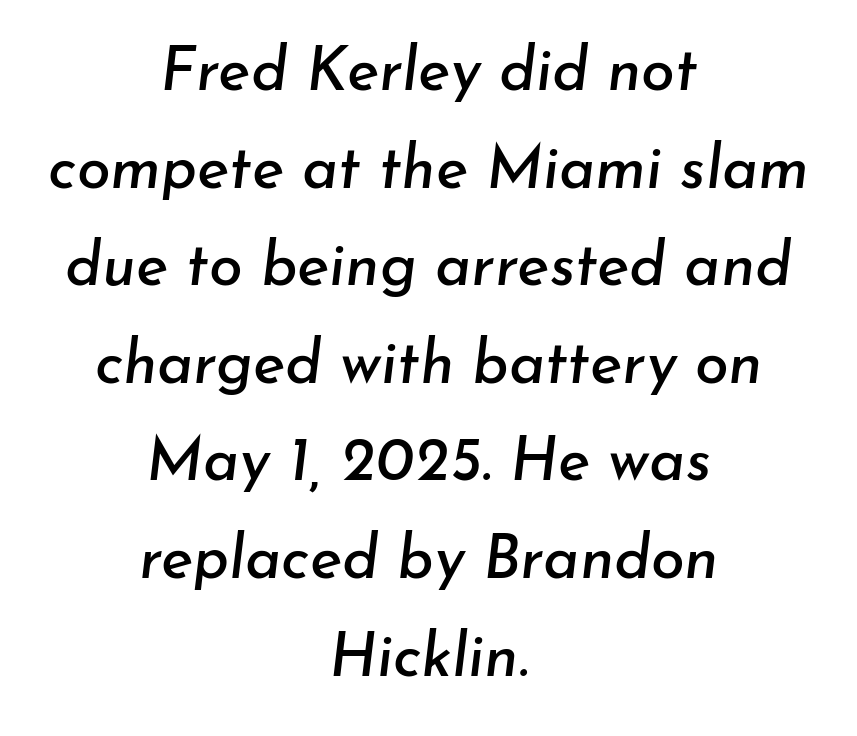
The image shows 61 px text type, italic (leaning right); set centered, normal line spacing (1.6x), normal letter spacing, not underlined; low stroke contrast and a small x-height.
